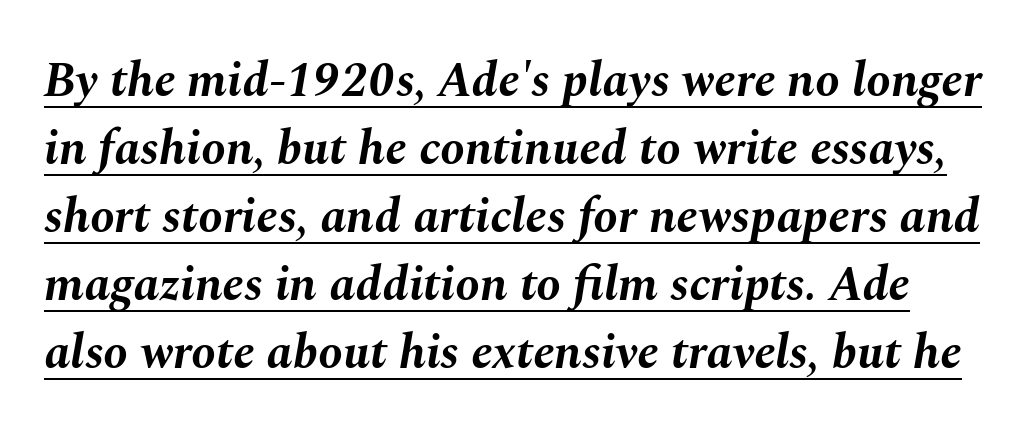
Q: Is the text bold? A: Yes.
Q: Is the text italic (slanted)? A: Yes, it leans right by about 10 degrees.
Q: Is the text underlined? A: Yes.
Q: Is the spacing between letters normal or unusually wide? A: Normal.
Q: Is the spacing between lines tight, normal or loose? A: Normal.
Q: Width (condensed, normal, or wide)? A: Normal.
Q: Stroke contrast? A: Medium.
Q: x-height? A: Medium.
Q: Monospaced? A: No.
